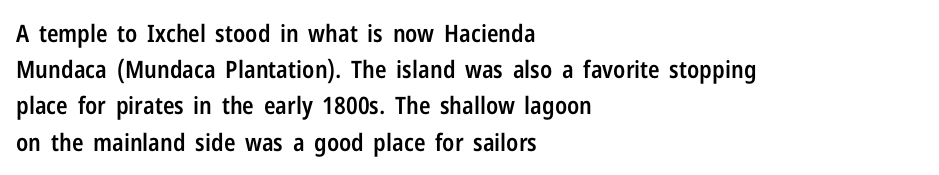
Quick note: not italic, upright. The baseline area is clear. Short and long lines alike share a common starting point at left. Students, observe: this is what conventionally led text looks like.
